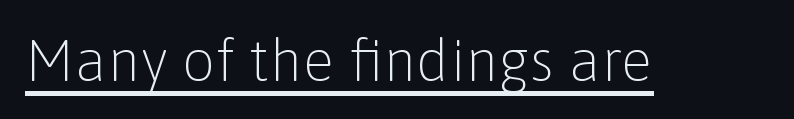
The image shows 59 px light sans-serif type, upright; set normal letter spacing, underlined; low stroke contrast and a medium x-height.
